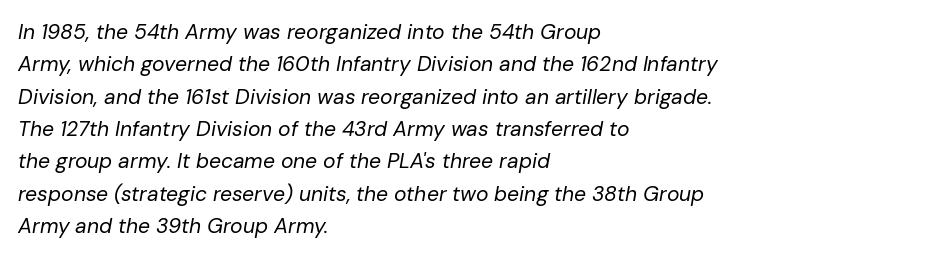
{"italic": "yes", "lean": "right", "slant_degrees": 10, "bold": "no", "underline": "no", "align": "left", "line_spacing": "normal", "line_spacing_ratio": 1.54, "letter_spacing": "normal", "letter_spacing_em": 0.0, "glyph_px": 21}
